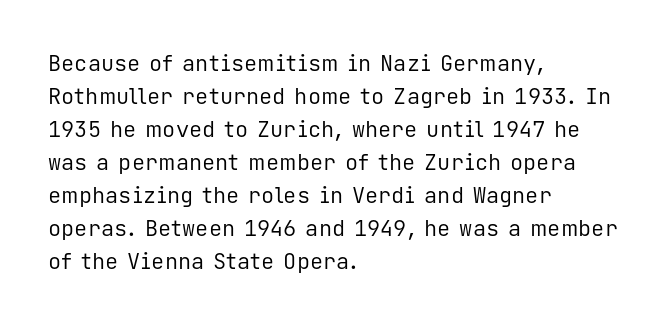
In terms of leading, this rendering sits right in the middle. Quick note: not italic, upright. Stems here are at most as thick as an everyday book face. Letter spacing: default.
